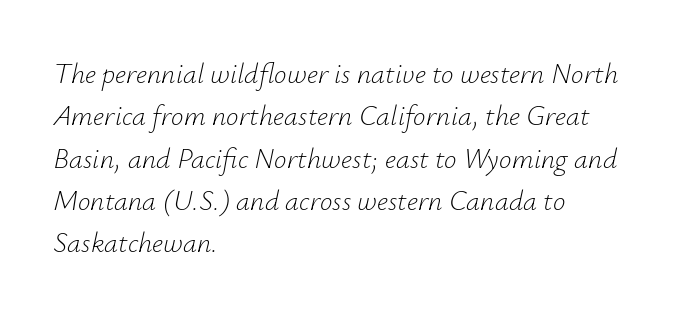
The image shows 28 px light type, italic (leaning right); set left-aligned, normal line spacing (1.51x), normal letter spacing, not underlined; low stroke contrast and a small x-height.
